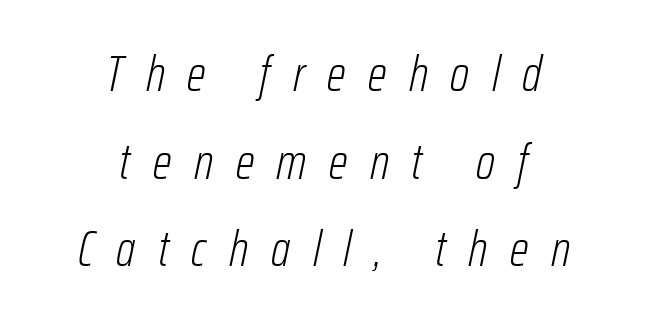
{"italic": "yes", "lean": "right", "slant_degrees": 12, "bold": "no", "weight": "light", "width": "condensed", "stroke_contrast": "low", "x_height": "medium", "monospaced": "no", "underline": "no", "align": "center", "line_spacing_ratio": 1.79, "letter_spacing": "wide", "letter_spacing_em": 0.46, "glyph_px": 49}
